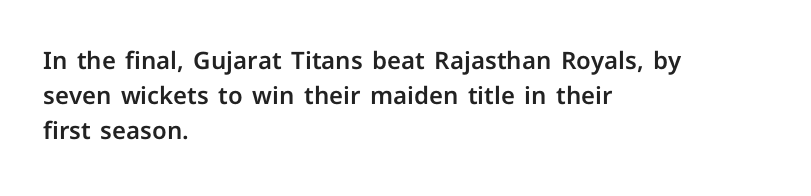
The image shows 24 px text type, upright; set left-aligned, normal line spacing (1.46x), normal letter spacing, not underlined.
